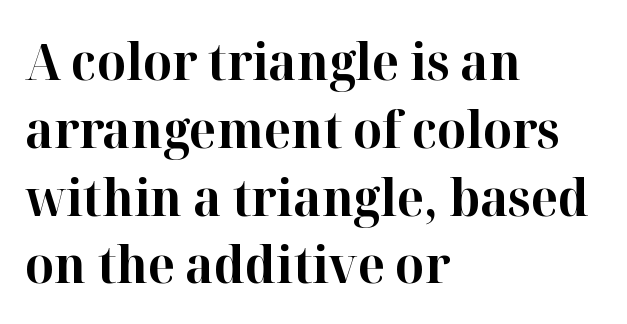
{"serif": "yes", "italic": "no", "bold": "yes", "weight": "bold", "width": "normal", "stroke_contrast": "high", "x_height": "medium", "monospaced": "no", "underline": "no", "align": "left", "line_spacing": "normal", "line_spacing_ratio": 1.33, "letter_spacing": "normal", "letter_spacing_em": 0.0, "glyph_px": 51}
